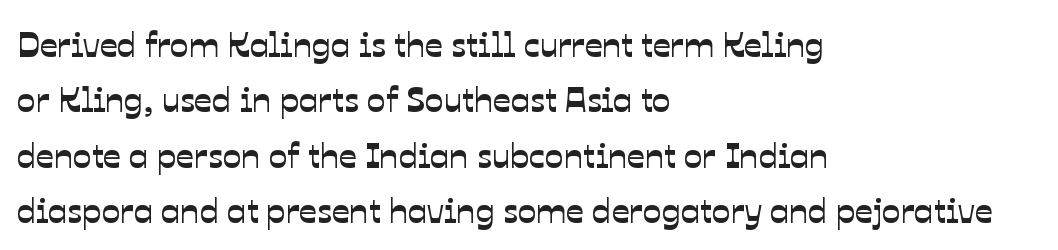
{"serif": "no", "width": "normal", "stroke_contrast": "low", "x_height": "medium", "monospaced": "no", "underline": "no", "align": "left", "line_spacing": "normal", "line_spacing_ratio": 1.58, "letter_spacing": "normal", "letter_spacing_em": 0.0, "glyph_px": 35}
